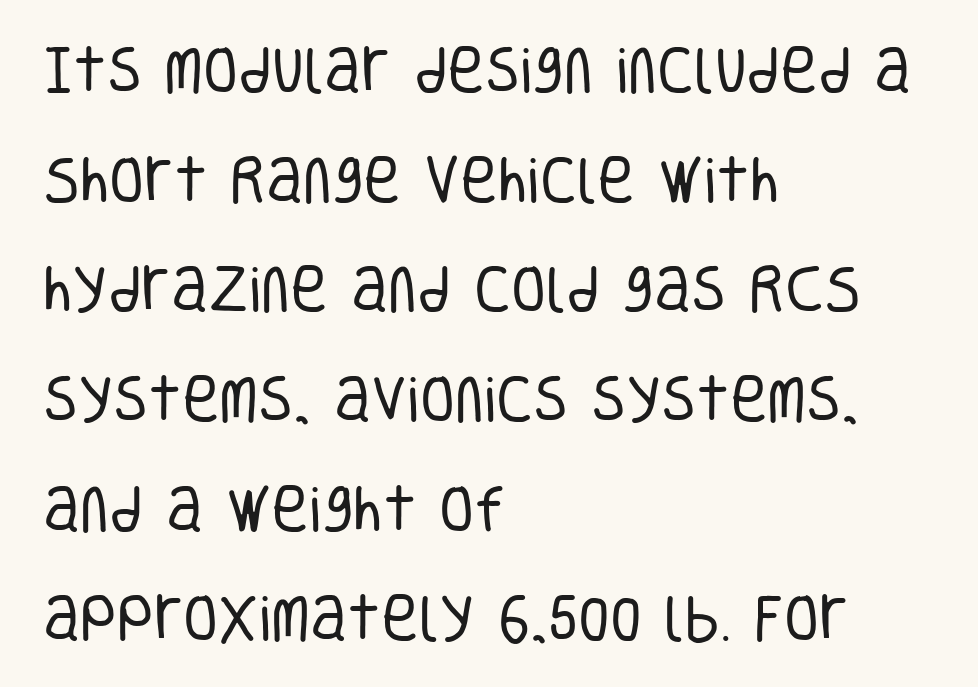
{"serif": "no", "italic": "no", "bold": "no", "weight": "regular", "width": "condensed", "stroke_contrast": "low", "x_height": "large", "monospaced": "no", "underline": "no", "align": "left", "line_spacing": "loose", "line_spacing_ratio": 2.15, "letter_spacing": "normal", "letter_spacing_em": 0.0, "glyph_px": 51}
